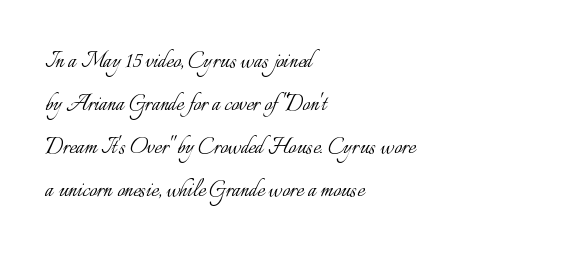
Q: Is the text bold? A: No.
Q: Is the text italic (slanted)? A: Yes.
Q: Is the text underlined? A: No.
Q: How is the paragraph aligned? A: Left-aligned.
Q: Is the spacing between letters normal or unusually wide? A: Normal.
Q: Is the spacing between lines tight, normal or loose? A: Normal.
